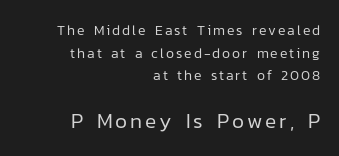
The image shows 21 px text type, upright; set right-aligned, normal line spacing (1.62x), not underlined; the second (bottom) block is 1.5x larger.
